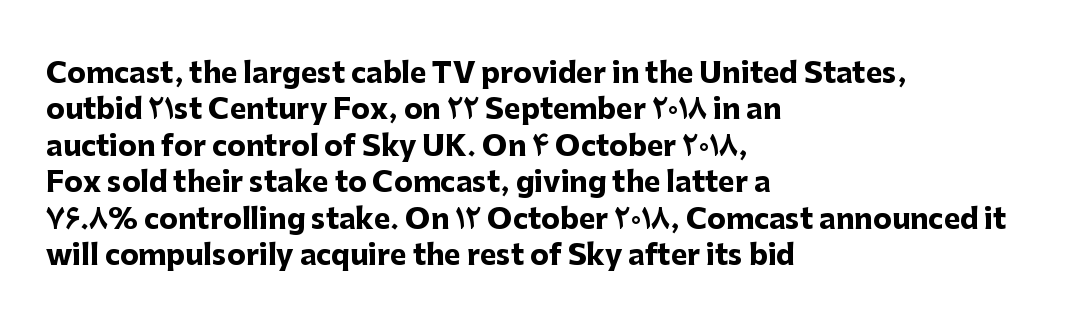
The image shows 28 px heavy sans-serif type, upright; set left-aligned, normal line spacing (1.3x), normal letter spacing, not underlined; low stroke contrast and a medium x-height.
